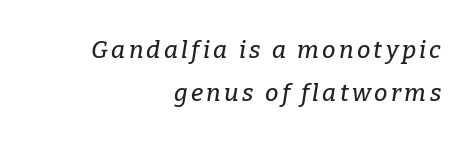
{"italic": "yes", "lean": "right", "slant_degrees": 9, "underline": "no", "align": "right", "line_spacing_ratio": 1.78, "glyph_px": 24}
